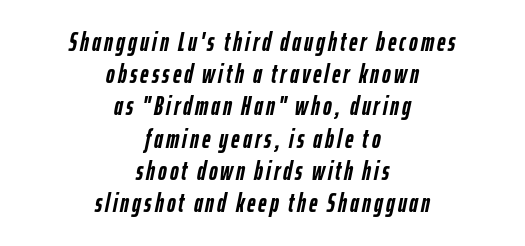
The face used here has the dense, thick strokes of a bold. No word sits above an underline. Line starts and ends both wander, symmetrically. When letters slant like this, we call the style italic.
